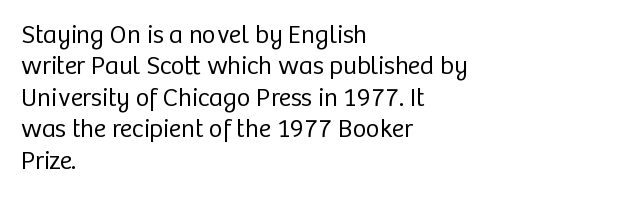
The image shows 26 px text type, upright; set left-aligned, line spacing 1.21x, normal letter spacing, not underlined.
